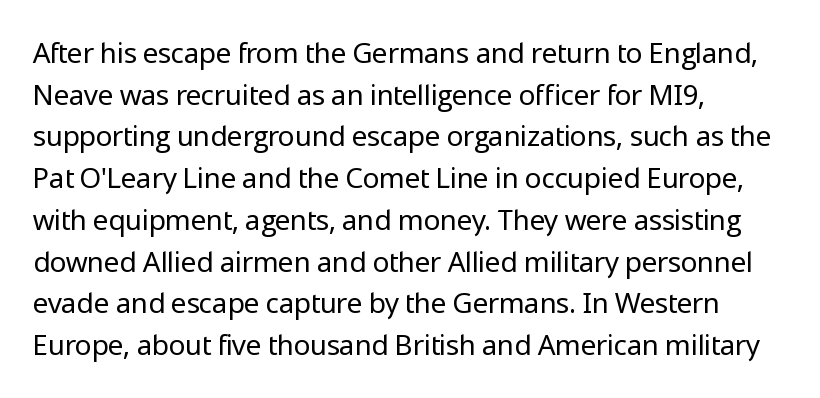
Clear beneath every line of the passage. The rows are spaced the way most documents space them. The tracking reads as untouched default to a designer's eye. The characters are drawn with everyday or finer stroke widths.
